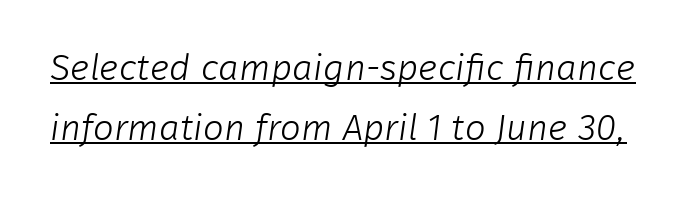
Q: Is the text bold? A: No.
Q: Is the typeface a serif or a sans-serif typeface? A: Sans-serif.
Q: Is the text underlined? A: Yes.
Q: Is the spacing between letters normal or unusually wide? A: Normal.
Q: Is the spacing between lines tight, normal or loose? A: Normal.
Q: Width (condensed, normal, or wide)? A: Normal.
Q: Stroke contrast? A: Low.
Q: x-height? A: Medium.
Q: Monospaced? A: No.
